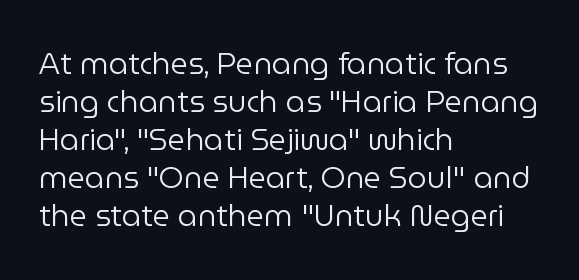
{"serif": "no", "italic": "no", "bold": "no", "weight": "regular", "width": "normal", "stroke_contrast": "low", "x_height": "medium", "monospaced": "no", "underline": "no", "align": "left", "line_spacing": "normal", "line_spacing_ratio": 1.27, "letter_spacing": "normal", "letter_spacing_em": 0.0, "glyph_px": 30}
